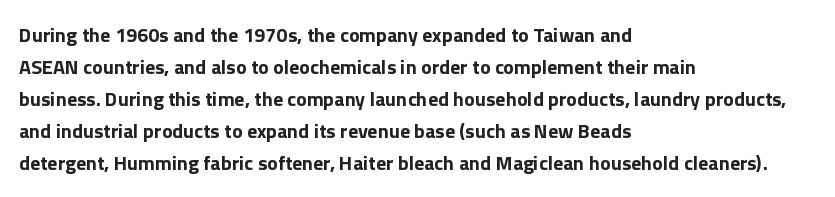
Q: Is the text bold? A: Yes.
Q: Is the text italic (slanted)? A: No, it is upright.
Q: Is the text underlined? A: No.
Q: How is the paragraph aligned? A: Left-aligned.
Q: Is the spacing between letters normal or unusually wide? A: Normal.
Q: Is the spacing between lines tight, normal or loose? A: Normal.
